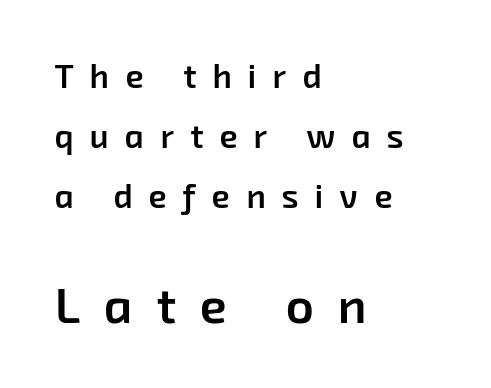
Q: Is the text bold? A: Semi-bold.
Q: Is the typeface a serif or a sans-serif typeface? A: Sans-serif.
Q: Is the text underlined? A: No.
Q: How is the paragraph aligned? A: Left-aligned.
Q: Is the spacing between letters normal or unusually wide? A: Unusually wide.
Q: Which block of text is set in a larger size, the first (top) or the second (bottom)? A: The second (bottom) one.
Q: Width (condensed, normal, or wide)? A: Normal.
Q: Stroke contrast? A: Low.
Q: x-height? A: Medium.
Q: Monospaced? A: No.
